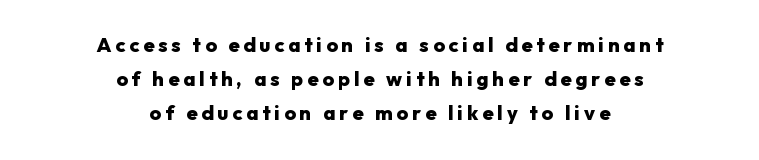
{"italic": "no", "bold": "yes", "underline": "no", "align": "center", "line_spacing": "normal", "line_spacing_ratio": 1.7, "letter_spacing": "wide", "letter_spacing_em": 0.2, "glyph_px": 20}
